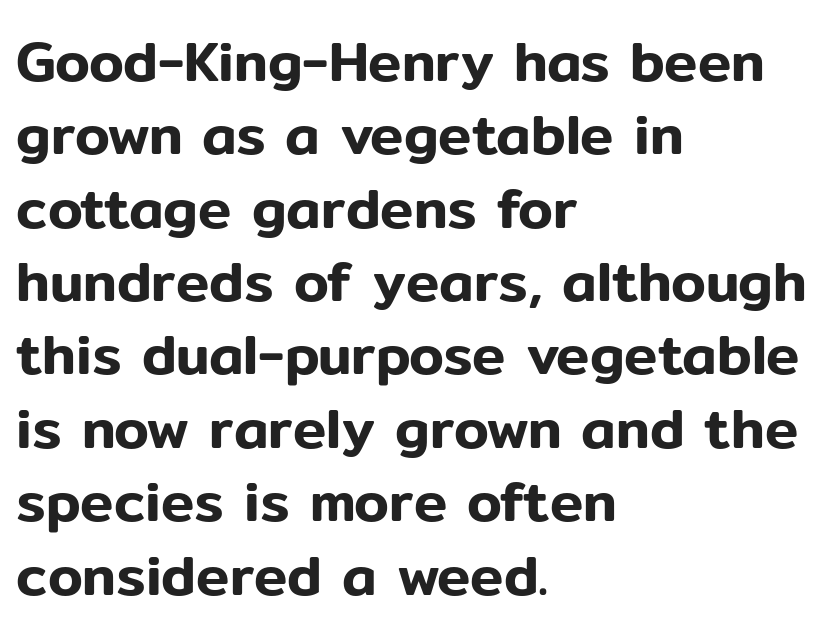
The image shows 56 px sans-serif type, upright; set left-aligned, normal line spacing (1.31x), normal letter spacing, not underlined; low stroke contrast and a medium x-height.
